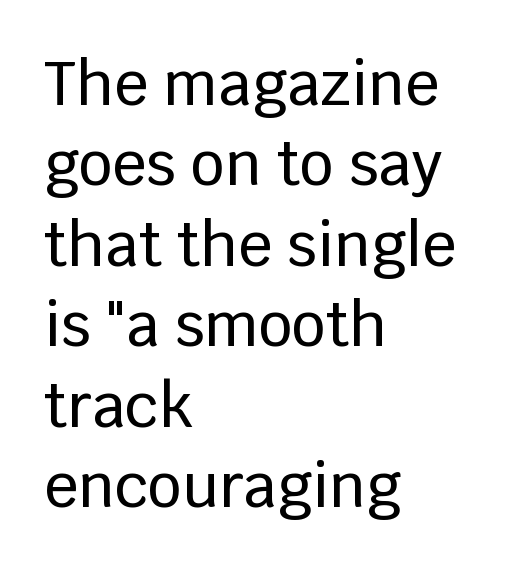
{"serif": "no", "italic": "no", "width": "normal", "stroke_contrast": "low", "x_height": "large", "monospaced": "no", "underline": "no", "align": "left", "line_spacing": "normal", "line_spacing_ratio": 1.34, "letter_spacing": "normal", "letter_spacing_em": 0.0, "glyph_px": 60}
